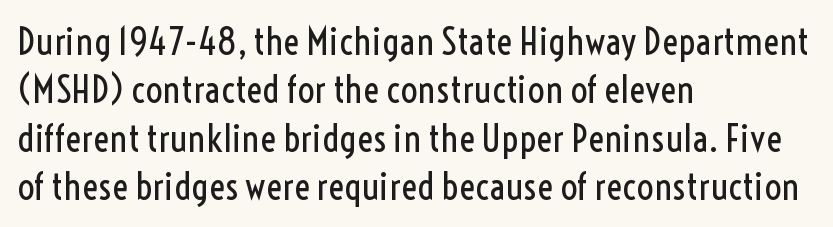
{"serif": "no", "italic": "no", "bold": "no", "weight": "regular", "width": "condensed", "x_height": "medium", "monospaced": "no", "underline": "no", "align": "left", "line_spacing": "normal", "line_spacing_ratio": 1.27, "letter_spacing": "normal", "letter_spacing_em": 0.0, "glyph_px": 38}
